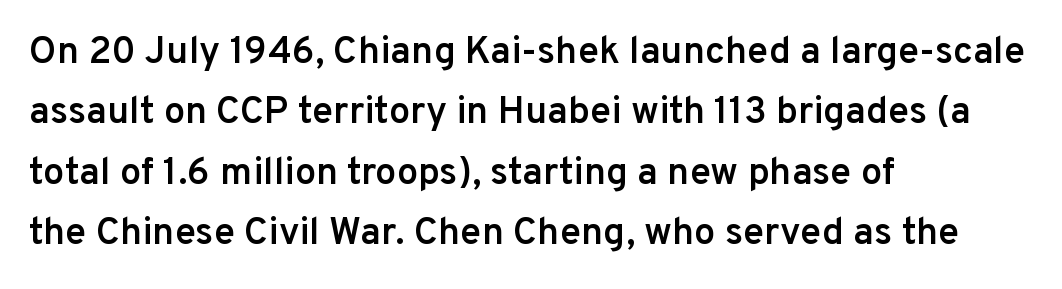
{"serif": "no", "italic": "no", "bold": "semi", "weight": "semibold", "width": "normal", "stroke_contrast": "low", "x_height": "medium", "monospaced": "no", "underline": "no", "align": "left", "line_spacing": "normal", "line_spacing_ratio": 1.59, "letter_spacing": "normal", "letter_spacing_em": 0.0, "glyph_px": 38}
